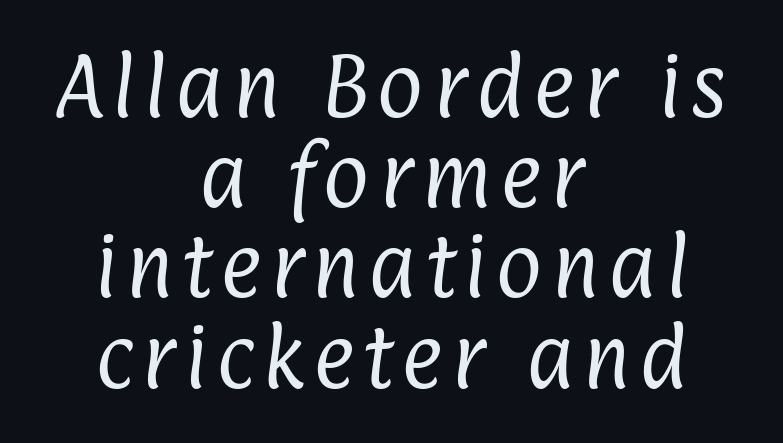
The image shows 71 px regular-weight, condensed sans-serif type; set centered, normal line spacing (1.27x), not underlined; low stroke contrast and a medium x-height.
